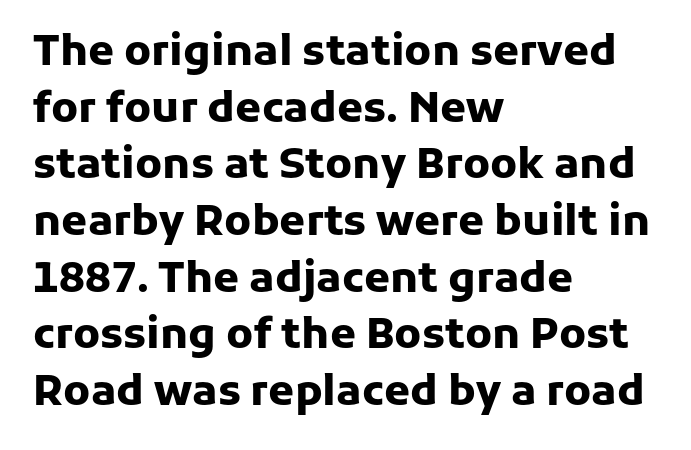
{"serif": "no", "italic": "no", "bold": "yes", "weight": "heavy", "width": "normal", "stroke_contrast": "low", "x_height": "medium", "monospaced": "no", "underline": "no", "align": "left", "line_spacing": "normal", "line_spacing_ratio": 1.35, "letter_spacing": "normal", "letter_spacing_em": 0.0, "glyph_px": 42}
